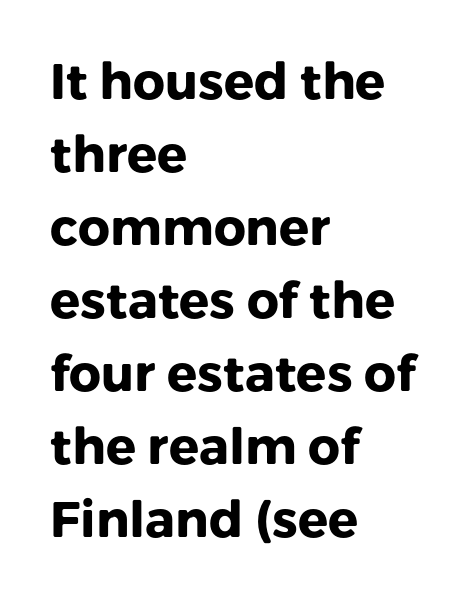
Q: Is the text bold? A: Yes.
Q: Is the text italic (slanted)? A: No, it is upright.
Q: Is the typeface a serif or a sans-serif typeface? A: Sans-serif.
Q: Is the text underlined? A: No.
Q: How is the paragraph aligned? A: Left-aligned.
Q: Is the spacing between letters normal or unusually wide? A: Normal.
Q: Is the spacing between lines tight, normal or loose? A: Normal.
Q: Width (condensed, normal, or wide)? A: Normal.
Q: Stroke contrast? A: Low.
Q: x-height? A: Medium.
Q: Monospaced? A: No.
